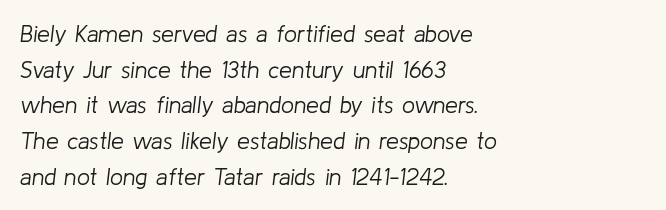
Q: Is the text bold? A: No.
Q: Is the text italic (slanted)? A: Yes, it leans right by about 8 degrees.
Q: Is the text underlined? A: No.
Q: How is the paragraph aligned? A: Left-aligned.
Q: Is the spacing between letters normal or unusually wide? A: Normal.
Q: Is the spacing between lines tight, normal or loose? A: Normal.
